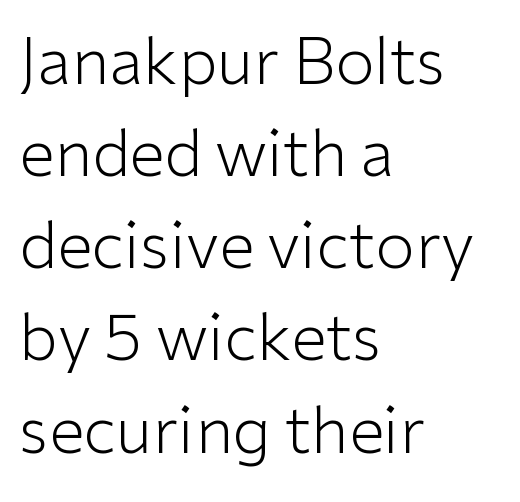
{"serif": "no", "italic": "no", "bold": "no", "weight": "light", "width": "normal", "stroke_contrast": "low", "x_height": "medium", "monospaced": "no", "underline": "no", "align": "left", "line_spacing": "normal", "line_spacing_ratio": 1.44, "letter_spacing": "normal", "letter_spacing_em": 0.0, "glyph_px": 64}
